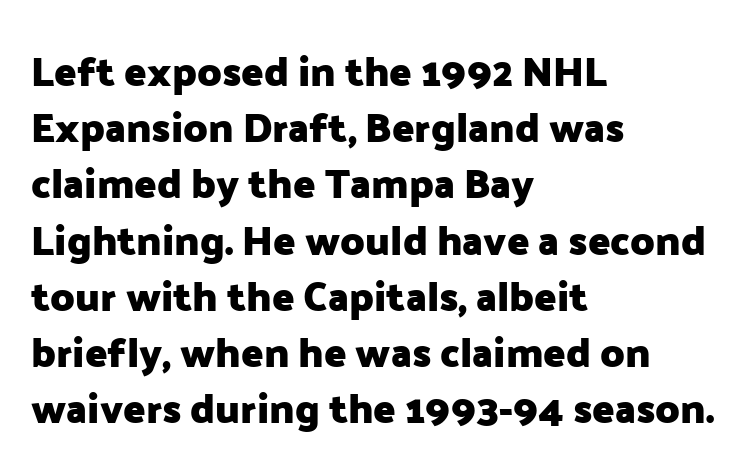
{"serif": "no", "italic": "no", "bold": "yes", "weight": "heavy", "width": "normal", "stroke_contrast": "low", "x_height": "medium", "monospaced": "no", "underline": "no", "align": "left", "line_spacing": "normal", "line_spacing_ratio": 1.37, "letter_spacing": "normal", "letter_spacing_em": 0.0, "glyph_px": 41}
